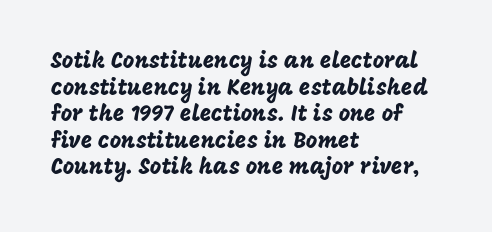
Q: Is the text italic (slanted)? A: Yes.
Q: Is the text underlined? A: No.
Q: How is the paragraph aligned? A: Left-aligned.
Q: Is the spacing between letters normal or unusually wide? A: Normal.
